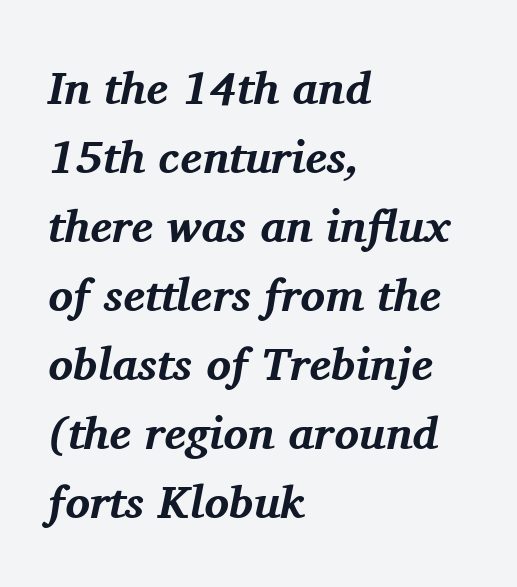
The image shows 46 px bold serif type, italic (leaning right); set left-aligned, normal line spacing (1.5x), normal letter spacing, not underlined; medium stroke contrast and a medium x-height.
